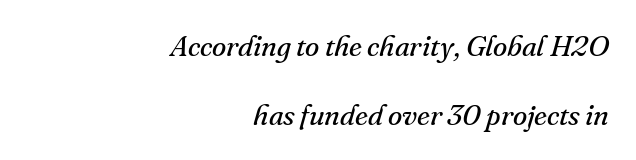
Q: Is the text bold? A: No.
Q: Is the text italic (slanted)? A: Yes, it leans right by about 16 degrees.
Q: Is the typeface a serif or a sans-serif typeface? A: Serif.
Q: Is the text underlined? A: No.
Q: How is the paragraph aligned? A: Right-aligned.
Q: Is the spacing between letters normal or unusually wide? A: Normal.
Q: Is the spacing between lines tight, normal or loose? A: Loose.
Q: Width (condensed, normal, or wide)? A: Normal.
Q: Stroke contrast? A: Medium.
Q: x-height? A: Small.
Q: Monospaced? A: No.
